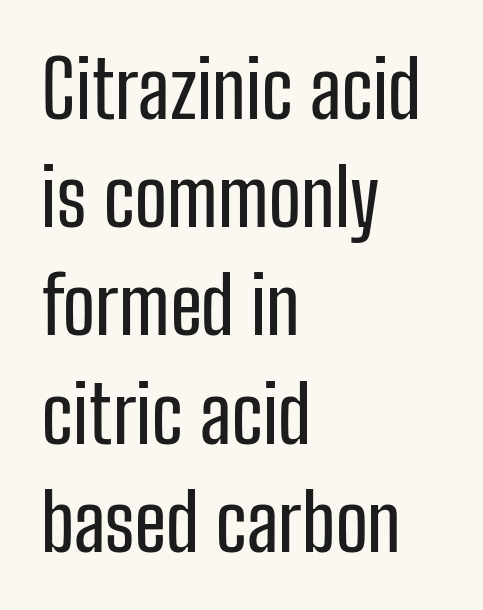
Baseline-to-baseline distance is the conventional proportion of letter height. Do the letters lean? They stand straight. Alignment: flush left. Tracking here is standard; glyphs follow each other at the usual distance.
